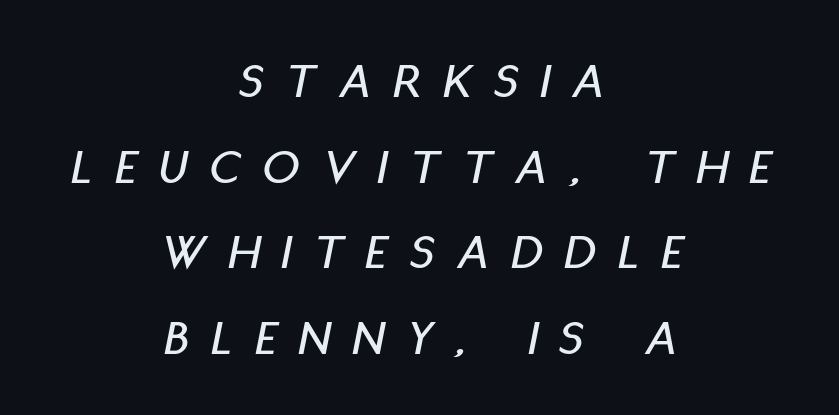
{"italic": "yes", "lean": "right", "slant_degrees": 11, "width": "condensed", "stroke_contrast": "low", "x_height": "large", "monospaced": "no", "underline": "no", "align": "center", "line_spacing": "normal", "line_spacing_ratio": 1.68, "letter_spacing": "wide", "letter_spacing_em": 0.45, "glyph_px": 51}
